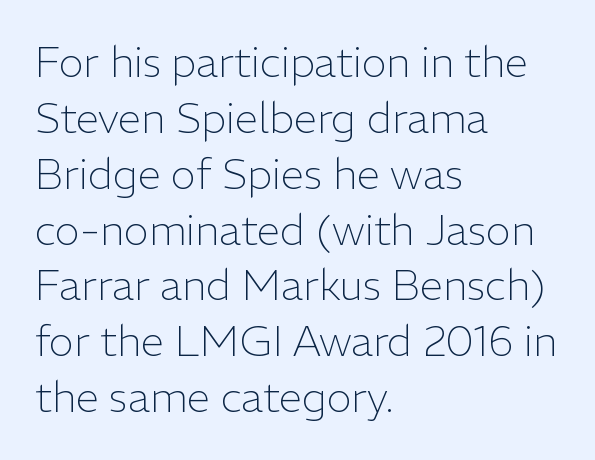
The image shows 42 px light sans-serif type, upright; set left-aligned, normal line spacing (1.33x), normal letter spacing, not underlined; low stroke contrast and a medium x-height.
